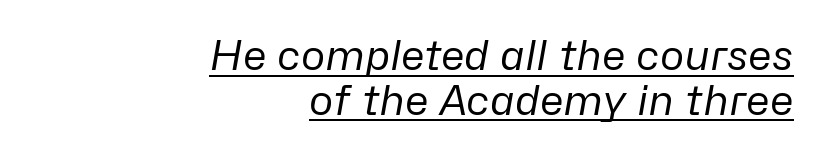
{"italic": "yes", "lean": "right", "slant_degrees": 10, "bold": "no", "weight": "regular", "width": "normal", "stroke_contrast": "low", "x_height": "medium", "monospaced": "no", "underline": "yes", "align": "right", "line_spacing": "tight", "line_spacing_ratio": 1.09, "letter_spacing": "normal", "letter_spacing_em": 0.0, "glyph_px": 41}
